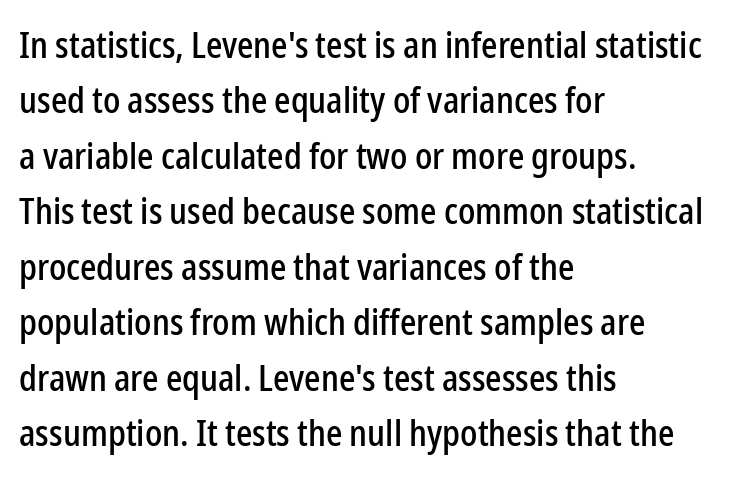
Notice how the stems are strictly vertical — no italics here. A bare baseline throughout the passage. Unlike a traditional serif, this face leaves its strokes unadorned. Visually the block forms a straight wall on the left and a jagged coastline on the right. Compared with typical paragraphs, the rows here are spaced about the same. Think of a printed novel: that variable character pitch is what you see here.
